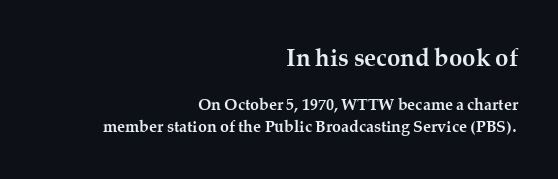
{"italic": "no", "bold": "yes", "underline": "no", "align": "right", "line_spacing": "normal", "line_spacing_ratio": 1.36, "letter_spacing": "normal", "letter_spacing_em": 0.0, "larger_block": "first", "size_ratio": 1.5, "glyph_px": 24}
